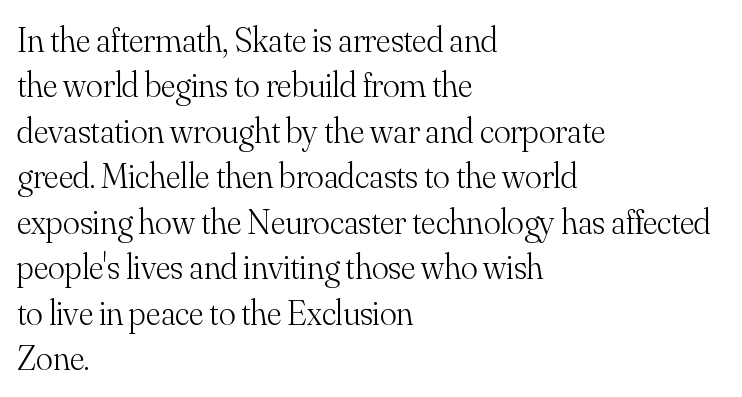
{"serif": "yes", "italic": "no", "bold": "no", "weight": "light", "width": "normal", "stroke_contrast": "medium", "x_height": "small", "monospaced": "no", "underline": "no", "align": "left", "line_spacing": "normal", "line_spacing_ratio": 1.3, "letter_spacing": "normal", "letter_spacing_em": 0.0, "glyph_px": 35}
